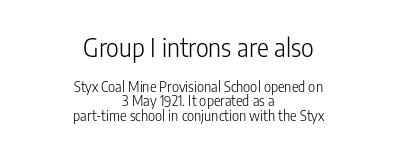
{"italic": "no", "bold": "no", "underline": "no", "align": "center", "line_spacing": "tight", "line_spacing_ratio": 1.03, "letter_spacing": "normal", "letter_spacing_em": 0.0, "larger_block": "first", "size_ratio": 1.79, "glyph_px": 25}
